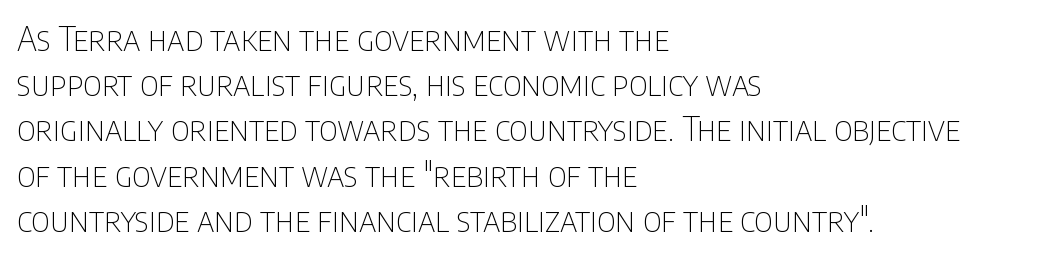
Q: Is the text bold? A: No.
Q: Is the text italic (slanted)? A: No, it is upright.
Q: Is the typeface a serif or a sans-serif typeface? A: Sans-serif.
Q: Is the text underlined? A: No.
Q: How is the paragraph aligned? A: Left-aligned.
Q: Is the spacing between letters normal or unusually wide? A: Normal.
Q: Is the spacing between lines tight, normal or loose? A: Normal.
Q: Width (condensed, normal, or wide)? A: Condensed.
Q: Stroke contrast? A: Low.
Q: x-height? A: Large.
Q: Monospaced? A: No.
